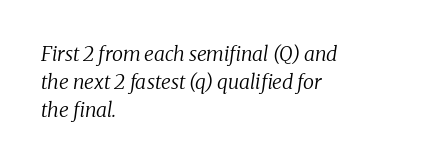
{"italic": "yes", "lean": "right", "slant_degrees": 8, "bold": "no", "underline": "no", "align": "left", "line_spacing": "normal", "line_spacing_ratio": 1.41, "letter_spacing": "normal", "letter_spacing_em": 0.0, "glyph_px": 20}
